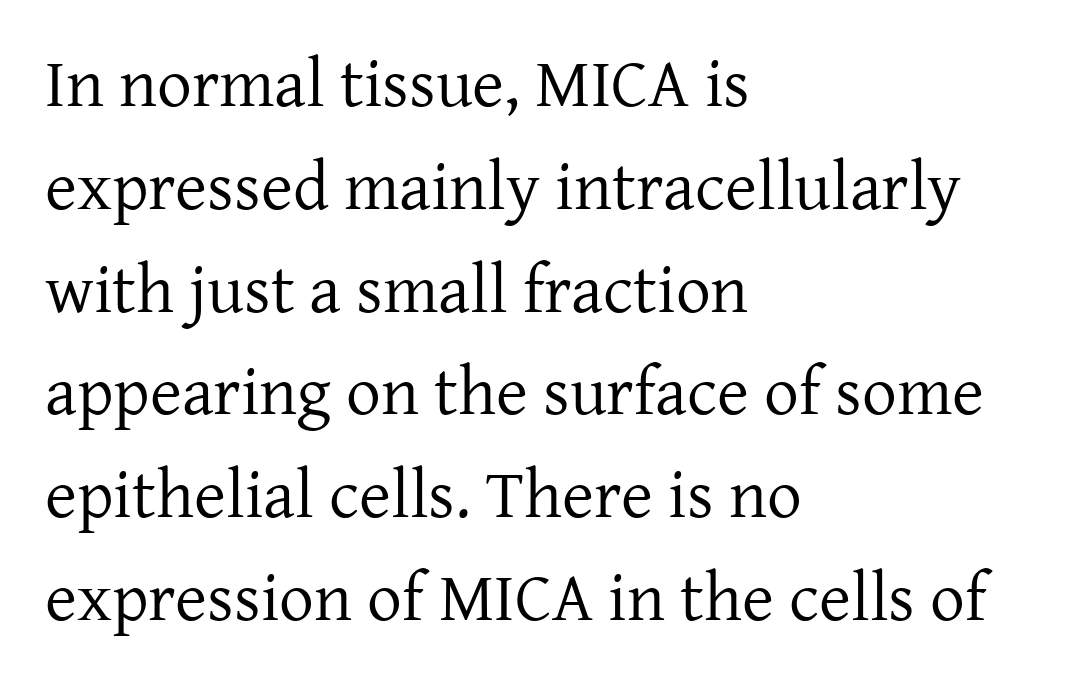
{"serif": "yes", "italic": "no", "bold": "no", "weight": "regular", "width": "normal", "stroke_contrast": "low", "x_height": "medium", "monospaced": "no", "underline": "no", "align": "left", "line_spacing": "normal", "line_spacing_ratio": 1.49, "letter_spacing": "normal", "letter_spacing_em": 0.0, "glyph_px": 69}
